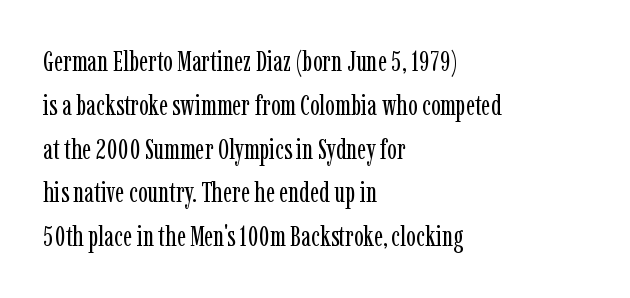
Q: Is the text bold? A: No.
Q: Is the text italic (slanted)? A: No, it is upright.
Q: Is the typeface a serif or a sans-serif typeface? A: Serif.
Q: Is the text underlined? A: No.
Q: How is the paragraph aligned? A: Left-aligned.
Q: Is the spacing between letters normal or unusually wide? A: Normal.
Q: Is the spacing between lines tight, normal or loose? A: Normal.
Q: Width (condensed, normal, or wide)? A: Condensed.
Q: Stroke contrast? A: Low.
Q: x-height? A: Medium.
Q: Monospaced? A: No.
